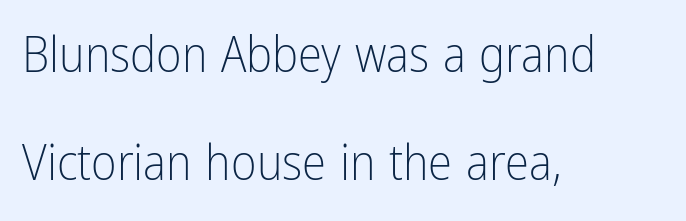
Q: Is the text bold? A: No.
Q: Is the text italic (slanted)? A: No, it is upright.
Q: Is the typeface a serif or a sans-serif typeface? A: Sans-serif.
Q: Is the text underlined? A: No.
Q: How is the paragraph aligned? A: Left-aligned.
Q: Is the spacing between letters normal or unusually wide? A: Normal.
Q: Is the spacing between lines tight, normal or loose? A: Loose.
Q: Width (condensed, normal, or wide)? A: Condensed.
Q: Stroke contrast? A: Low.
Q: x-height? A: Medium.
Q: Monospaced? A: No.
